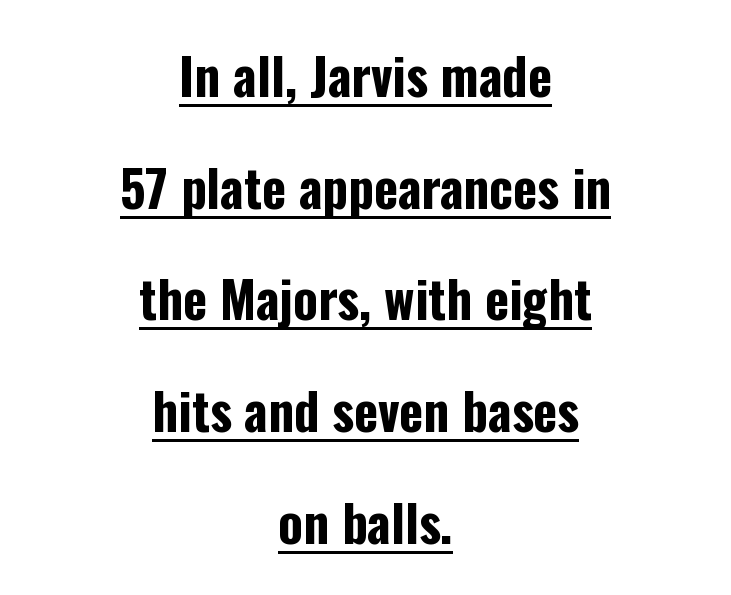
{"serif": "no", "italic": "no", "bold": "yes", "weight": "bold", "width": "condensed", "stroke_contrast": "low", "x_height": "medium", "monospaced": "no", "underline": "yes", "align": "center", "line_spacing": "loose", "line_spacing_ratio": 2.19, "letter_spacing": "normal", "letter_spacing_em": 0.0, "glyph_px": 51}
